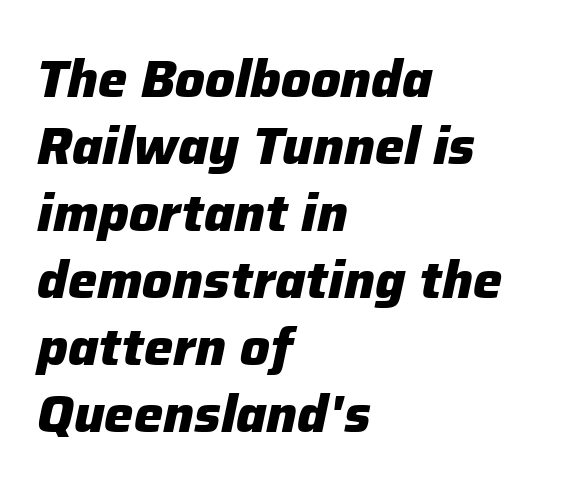
The image shows 52 px heavy type, italic (leaning right); set left-aligned, normal line spacing (1.29x), normal letter spacing, not underlined; low stroke contrast and a medium x-height.
